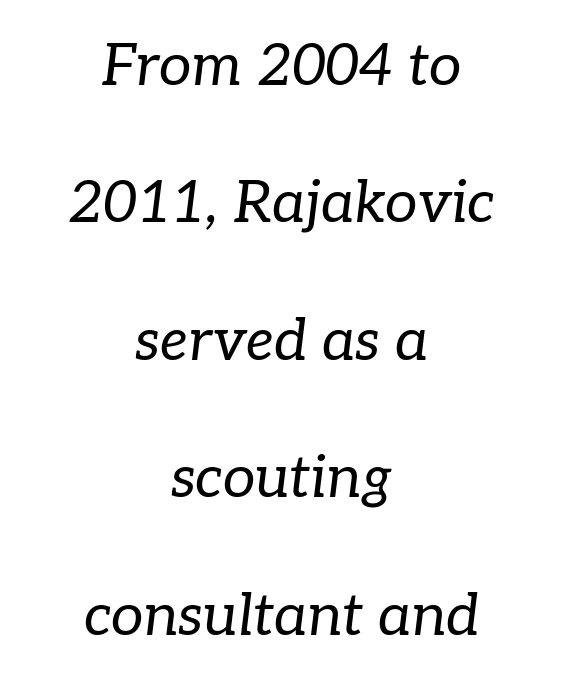
The image shows 58 px regular-weight serif type, italic (leaning right); set centered, loose line spacing (2.37x), normal letter spacing, not underlined; low stroke contrast and a medium x-height.
